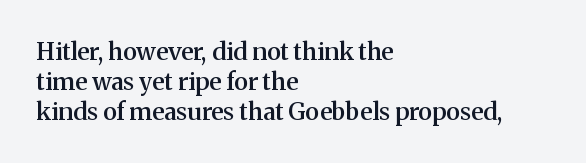
The image shows 24 px text type, upright; set left-aligned, line spacing 1.24x, normal letter spacing, not underlined.
